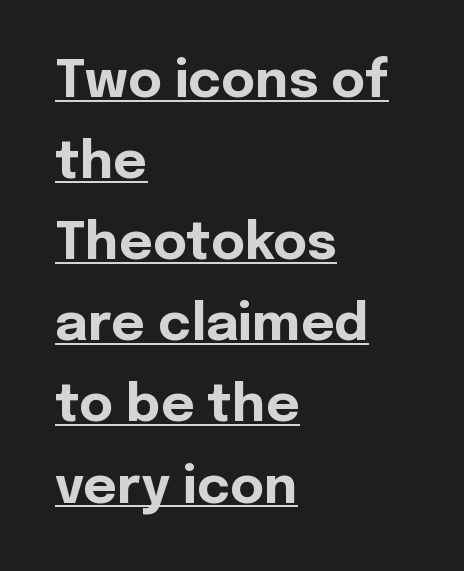
{"serif": "no", "italic": "no", "bold": "yes", "weight": "bold", "width": "normal", "x_height": "medium", "monospaced": "no", "underline": "yes", "align": "left", "line_spacing": "normal", "line_spacing_ratio": 1.56, "letter_spacing": "normal", "letter_spacing_em": 0.0, "glyph_px": 52}
